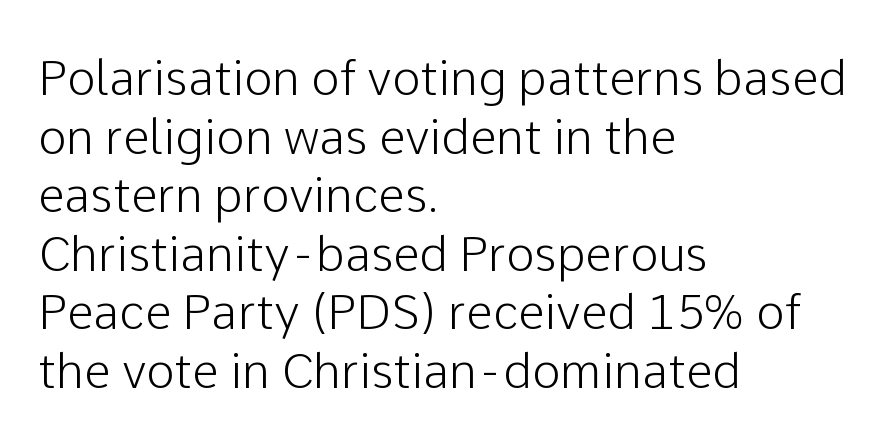
The image shows 48 px sans-serif type, upright; set left-aligned, line spacing 1.22x, normal letter spacing, not underlined; low stroke contrast and a medium x-height.
